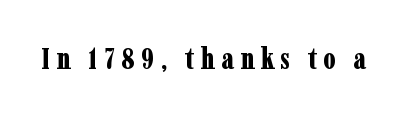
Stroke thickness is high; the sample reads as a true bold. In terms of posture, this sample is upright. Look at the bottom of the vertical strokes: they flare into serifs here. Here the designer chose a conventional face with non-uniform glyph widths. The passage shown has open, widely tracked lettering throughout.
